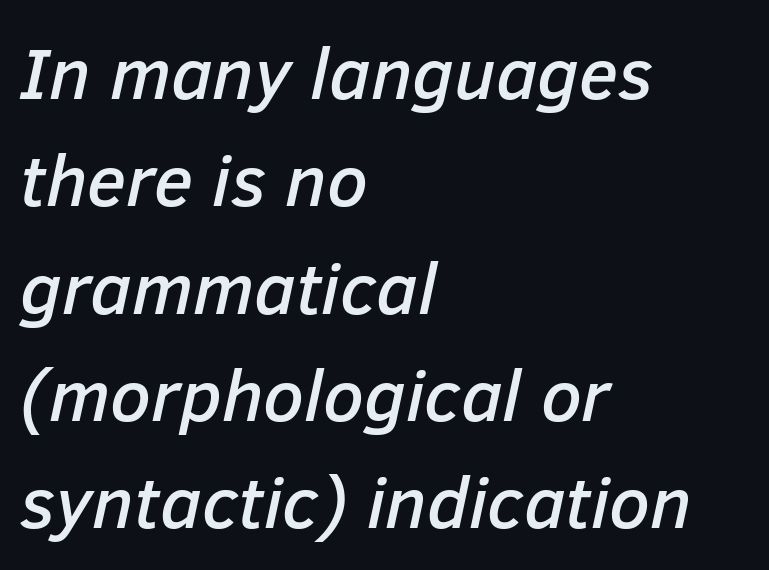
The zone under the glyphs is completely vacant. Note the varied advance widths — an 'i' is clearly narrower than an 'm'. Leading: standard. Reading down the block, your eye returns to a fixed left position each line. Letter spacing: default.
